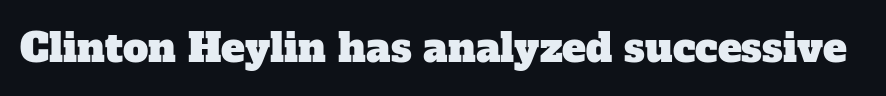
{"serif": "yes", "width": "normal", "stroke_contrast": "low", "x_height": "medium", "monospaced": "no", "underline": "no", "letter_spacing": "normal", "letter_spacing_em": 0.0, "glyph_px": 40}
